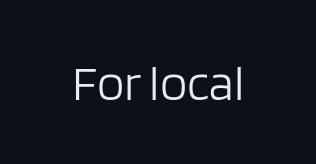
Q: Is the text bold? A: No.
Q: Is the text italic (slanted)? A: No, it is upright.
Q: Is the typeface a serif or a sans-serif typeface? A: Sans-serif.
Q: Is the text underlined? A: No.
Q: Is the spacing between letters normal or unusually wide? A: Normal.
Q: Width (condensed, normal, or wide)? A: Normal.
Q: Stroke contrast? A: Low.
Q: x-height? A: Large.
Q: Monospaced? A: No.
